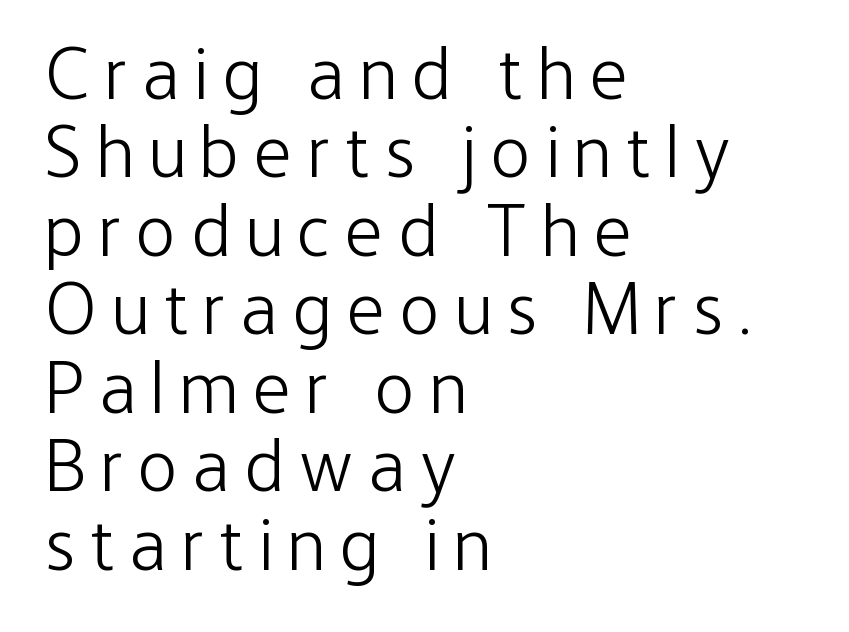
The image shows 74 px light, condensed sans-serif type, upright; set left-aligned, tight line spacing (1.06x), unusually wide letter spacing (+0.21 em), not underlined; low stroke contrast and a medium x-height.
